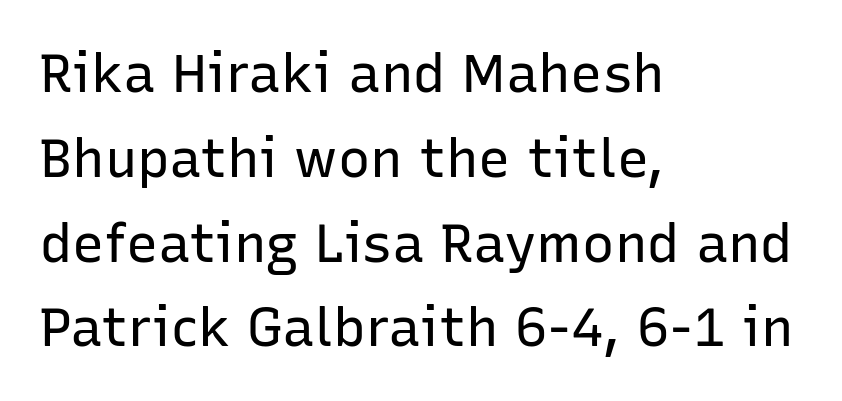
The image shows 54 px regular-weight sans-serif type, upright; set left-aligned, normal line spacing (1.57x), normal letter spacing, not underlined; low stroke contrast and a medium x-height.
